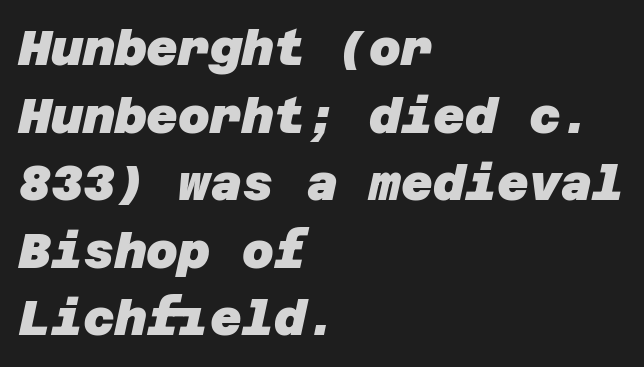
Q: Is the text bold? A: Yes.
Q: Is the typeface a serif or a sans-serif typeface? A: Sans-serif.
Q: Is the text underlined? A: No.
Q: How is the paragraph aligned? A: Left-aligned.
Q: Is the spacing between letters normal or unusually wide? A: Normal.
Q: Is the spacing between lines tight, normal or loose? A: Normal.
Q: Width (condensed, normal, or wide)? A: Normal.
Q: Stroke contrast? A: Low.
Q: x-height? A: Large.
